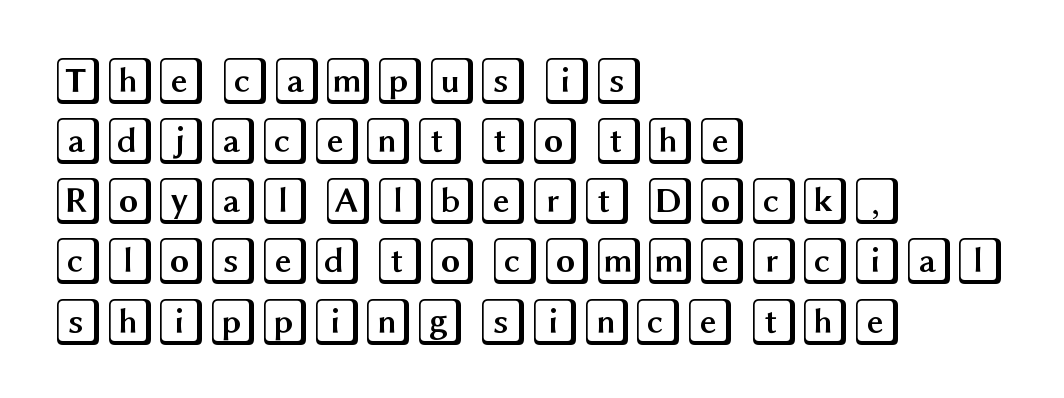
Q: Is the text italic (slanted)? A: No, it is upright.
Q: Is the text underlined? A: No.
Q: How is the paragraph aligned? A: Left-aligned.
Q: Is the spacing between letters normal or unusually wide? A: Normal.
Q: Is the spacing between lines tight, normal or loose? A: Normal.
Q: Width (condensed, normal, or wide)? A: Wide.
Q: x-height? A: Large.
